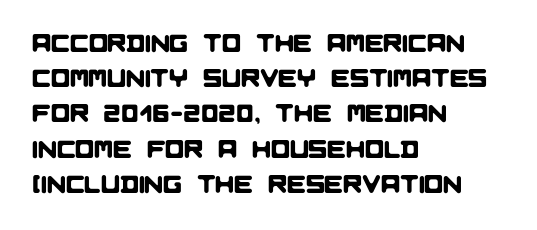
Notice how the passage keeps a crisp vertical edge on the left only. Glance below the letters and you will spot only blank space. Letter spacing: default. One glance says typical: line gaps are just what's usual.
